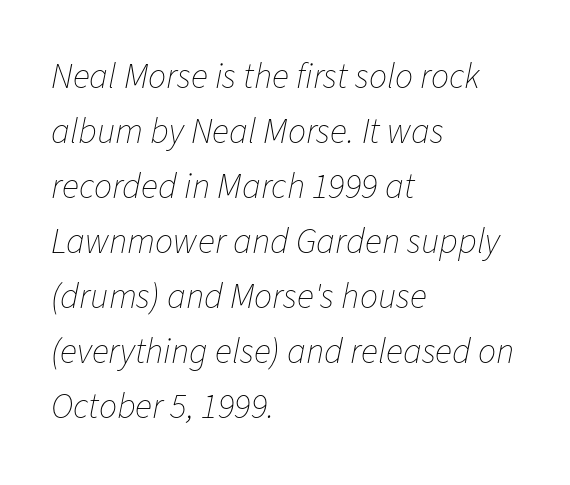
Q: Is the text bold? A: No.
Q: Is the text italic (slanted)? A: Yes, it leans right by about 11 degrees.
Q: Is the text underlined? A: No.
Q: How is the paragraph aligned? A: Left-aligned.
Q: Is the spacing between letters normal or unusually wide? A: Normal.
Q: Is the spacing between lines tight, normal or loose? A: Normal.
Q: Width (condensed, normal, or wide)? A: Normal.
Q: Stroke contrast? A: Low.
Q: x-height? A: Medium.
Q: Monospaced? A: No.
